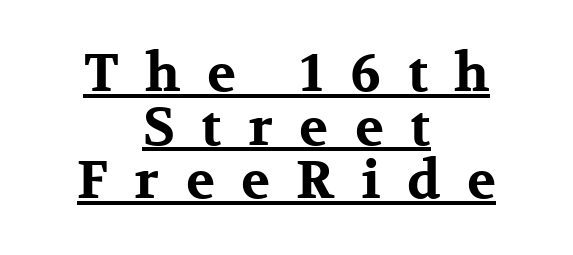
The image shows 53 px bold, wide serif type, upright; set centered, tight line spacing (1.01x), unusually wide letter spacing (+0.5 em), underlined; medium stroke contrast and a medium x-height.
